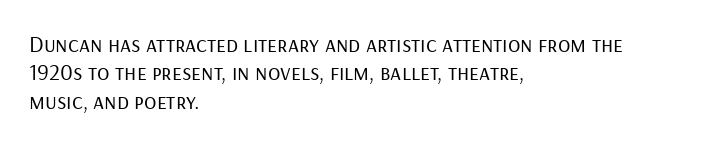
Nobody touched the tracking dial on this one. Visually the block forms a straight wall on the left and a jagged coastline on the right. Posture: upright roman. Beneath every word, the page is bare.
